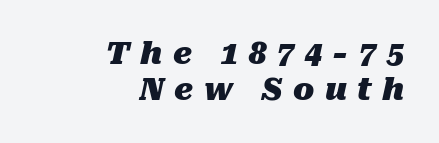
Q: Is the text bold? A: Yes.
Q: Is the text italic (slanted)? A: Yes, it leans right by about 10 degrees.
Q: Is the text underlined? A: No.
Q: How is the paragraph aligned? A: Right-aligned.
Q: Is the spacing between letters normal or unusually wide? A: Unusually wide.
Q: Is the spacing between lines tight, normal or loose? A: Tight.
Q: Width (condensed, normal, or wide)? A: Normal.
Q: Stroke contrast? A: Medium.
Q: x-height? A: Medium.
Q: Monospaced? A: No.
